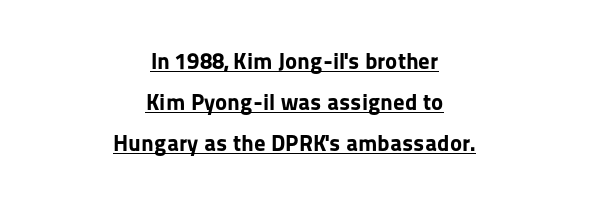
{"italic": "no", "bold": "yes", "underline": "yes", "align": "center", "line_spacing_ratio": 1.79, "letter_spacing": "normal", "letter_spacing_em": 0.0, "glyph_px": 23}
